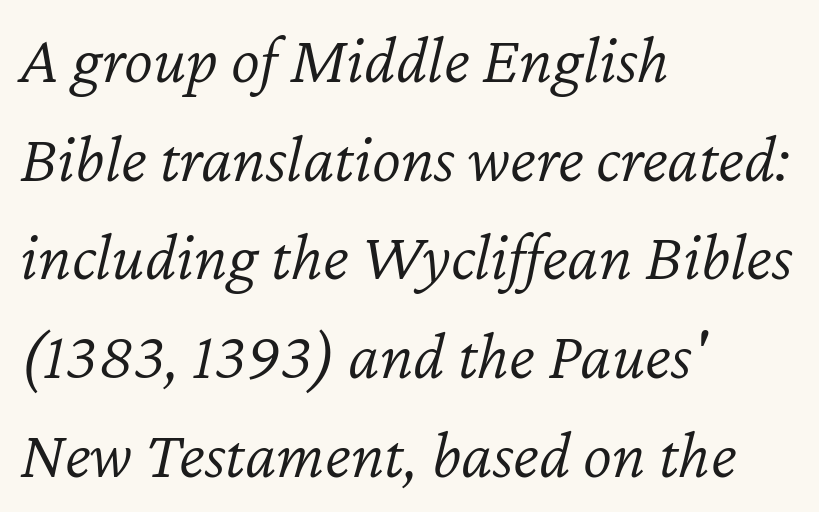
The image shows 69 px light type, italic (leaning right); set left-aligned, normal line spacing (1.43x), normal letter spacing, not underlined; low stroke contrast and a medium x-height.
